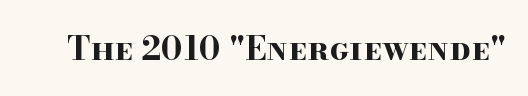
The baseline area is clear. Characters follow at the spacing the type designer built in. Here the designer chose a conventional face with non-uniform glyph widths. A typesetter would label this face a serif. The rendering uses a bold face; every stroke is thick and dark. This is the regular roman posture of the typeface.
